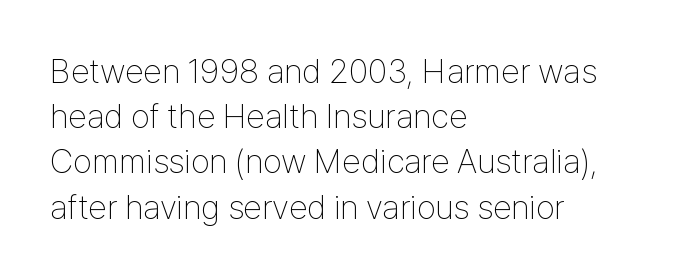
Looks like regular typesetting: each glyph gets only the width it needs. Visually the block forms a straight wall on the left and a jagged coastline on the right. The rows are spaced the way most documents space them. Notice how the stems are strictly vertical — no italics here. Weight class: somewhere from thin through regular.
